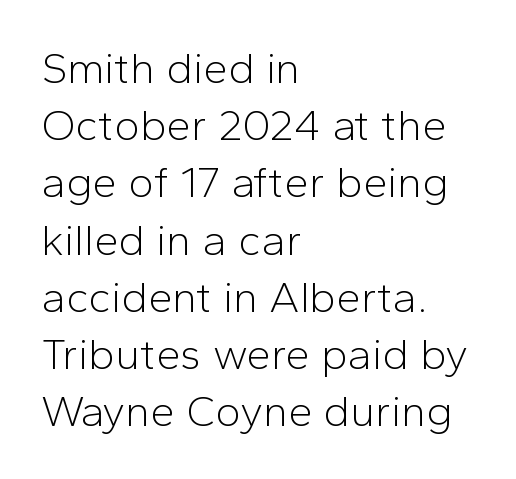
Heaviness? Minimal to ordinary, like unemphasized prose. The letters stand upright; this is a roman face. Line spacing here is normal. There is no visible air inserted between adjacent glyphs. Visually the block forms a straight wall on the left and a jagged coastline on the right. Varying glyph widths throughout — classic text-font behaviour.
